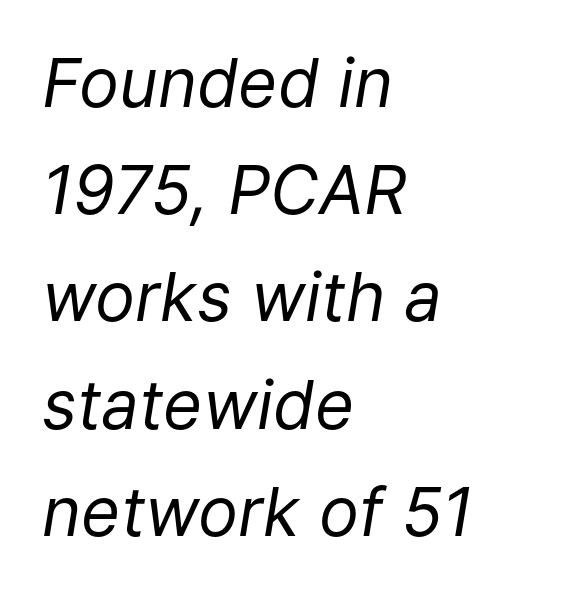
The image shows 67 px regular-weight type, italic (leaning right); set left-aligned, normal line spacing (1.6x), normal letter spacing, not underlined; low stroke contrast and a medium x-height.
